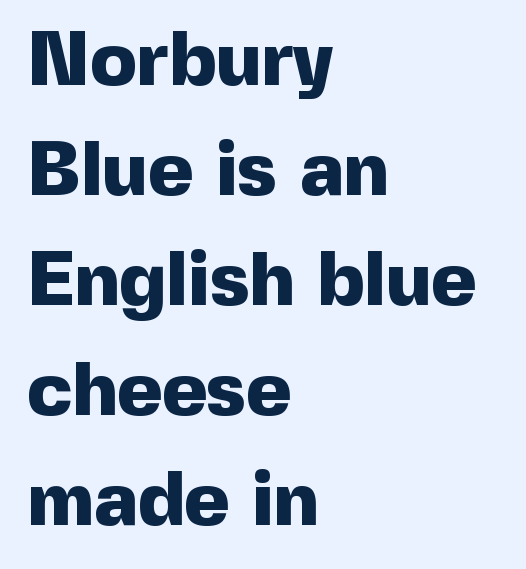
The image shows 77 px heavy sans-serif type, upright; set left-aligned, normal line spacing (1.43x), normal letter spacing, not underlined; a medium x-height.
